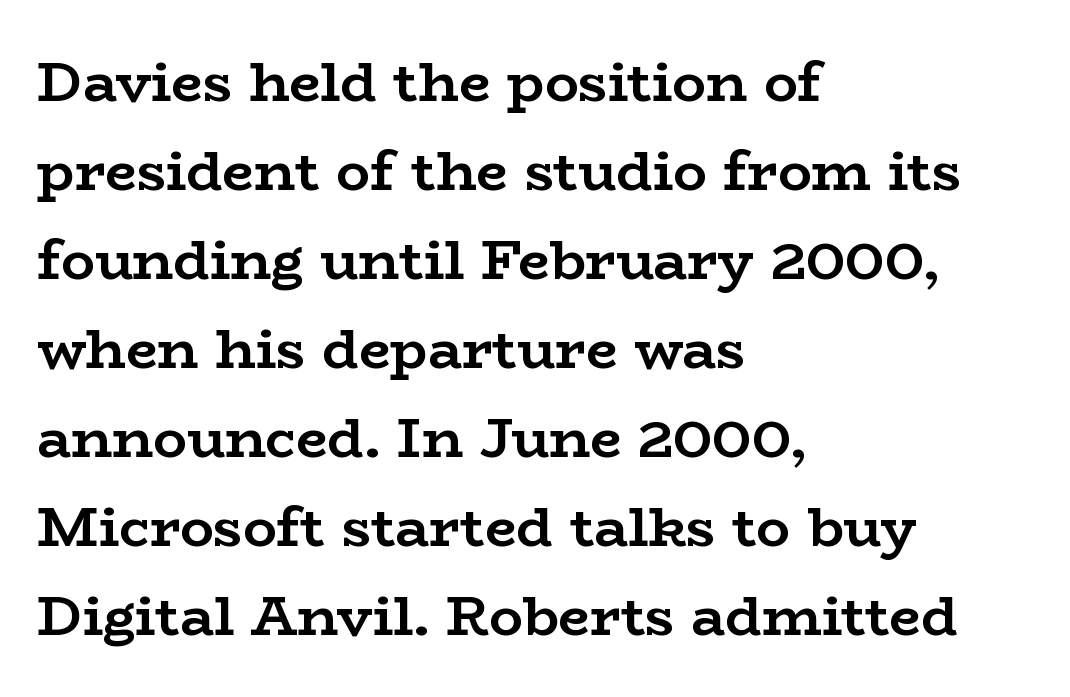
Q: Is the text bold? A: Yes.
Q: Is the text italic (slanted)? A: No, it is upright.
Q: Is the typeface a serif or a sans-serif typeface? A: Serif.
Q: Is the text underlined? A: No.
Q: How is the paragraph aligned? A: Left-aligned.
Q: Is the spacing between letters normal or unusually wide? A: Normal.
Q: Is the spacing between lines tight, normal or loose? A: Normal.
Q: Width (condensed, normal, or wide)? A: Wide.
Q: Stroke contrast? A: Low.
Q: x-height? A: Medium.
Q: Monospaced? A: No.
